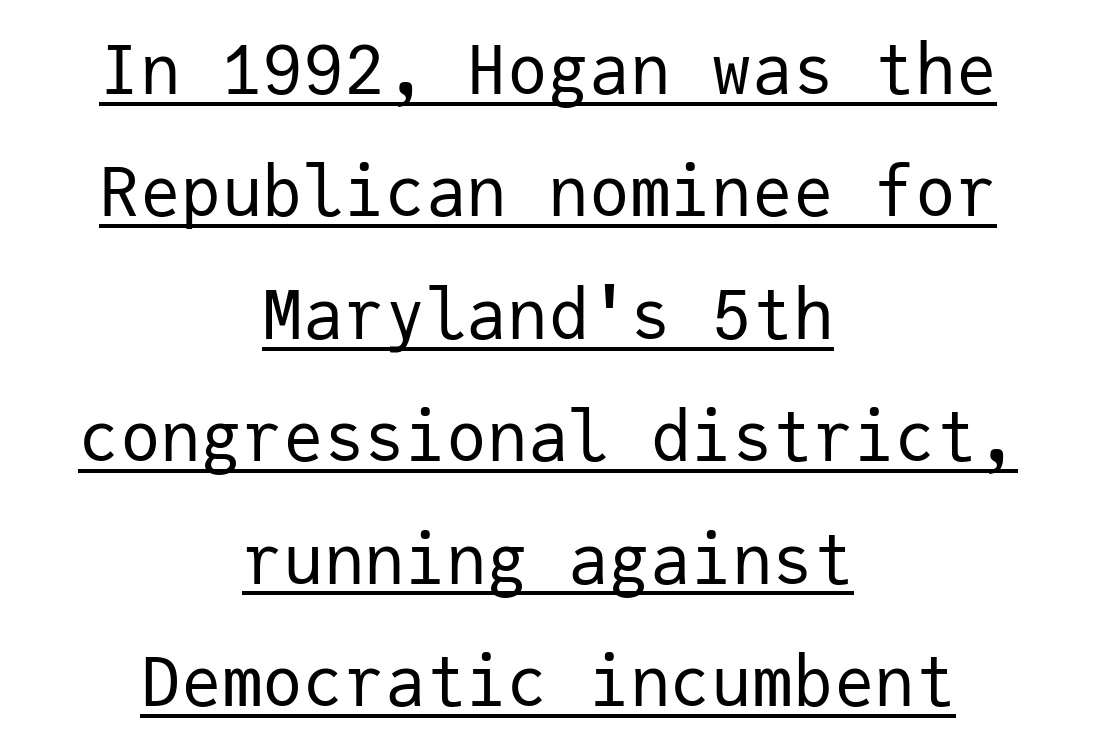
{"serif": "no", "italic": "no", "bold": "no", "weight": "regular", "width": "normal", "stroke_contrast": "low", "x_height": "medium", "monospaced": "yes", "underline": "yes", "align": "center", "line_spacing_ratio": 1.8, "letter_spacing": "normal", "letter_spacing_em": 0.0, "glyph_px": 68}
